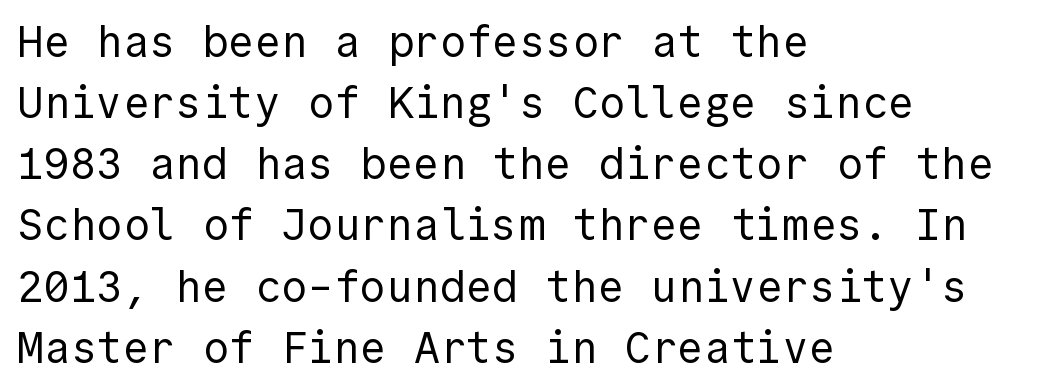
The image shows 44 px regular-weight sans-serif type, upright; set left-aligned, normal line spacing (1.39x), normal letter spacing, not underlined; a medium x-height.
